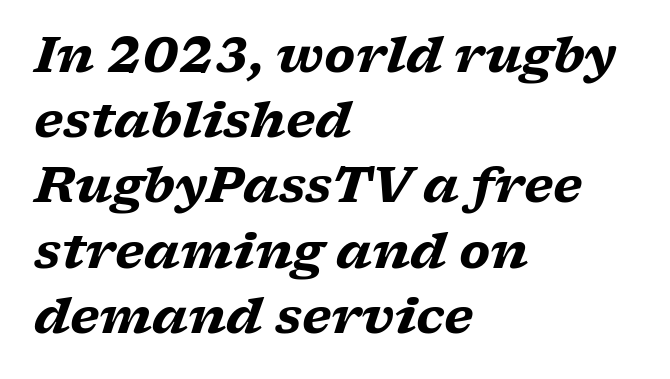
Q: Is the text bold? A: Yes.
Q: Is the text italic (slanted)? A: Yes, it leans right by about 17 degrees.
Q: Is the typeface a serif or a sans-serif typeface? A: Serif.
Q: Is the text underlined? A: No.
Q: How is the paragraph aligned? A: Left-aligned.
Q: Is the spacing between letters normal or unusually wide? A: Normal.
Q: Is the spacing between lines tight, normal or loose? A: Normal.
Q: Width (condensed, normal, or wide)? A: Wide.
Q: Stroke contrast? A: Low.
Q: x-height? A: Medium.
Q: Monospaced? A: No.
